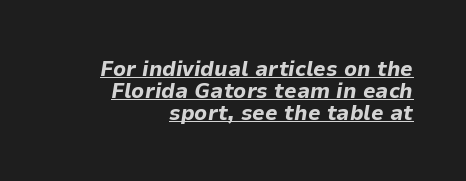
{"italic": "yes", "lean": "right", "slant_degrees": 9, "bold": "yes", "underline": "yes", "align": "right", "line_spacing": "tight", "line_spacing_ratio": 0.99, "letter_spacing": "normal", "letter_spacing_em": 0.0, "glyph_px": 22}
